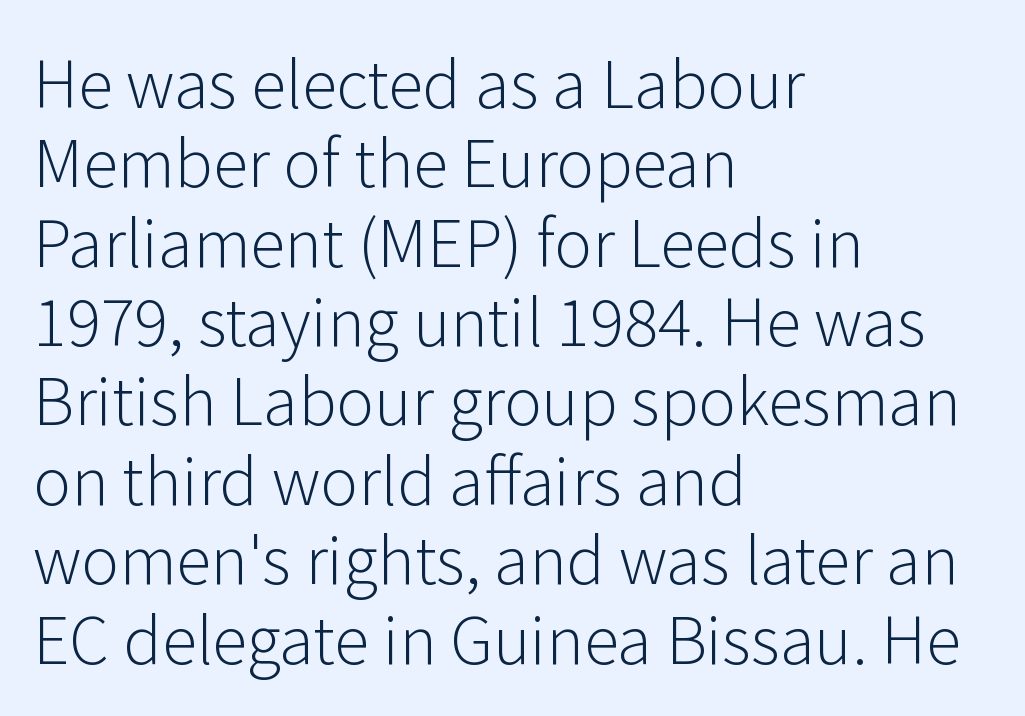
The image shows 64 px light sans-serif type, upright; set left-aligned, line spacing 1.24x, normal letter spacing, not underlined; low stroke contrast and a medium x-height.
